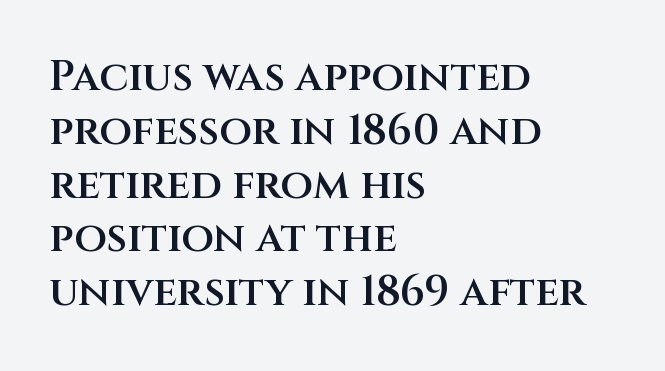
The image shows 42 px semibold sans-serif type, upright; set left-aligned, normal line spacing (1.28x), normal letter spacing, not underlined; medium stroke contrast and a large x-height.
